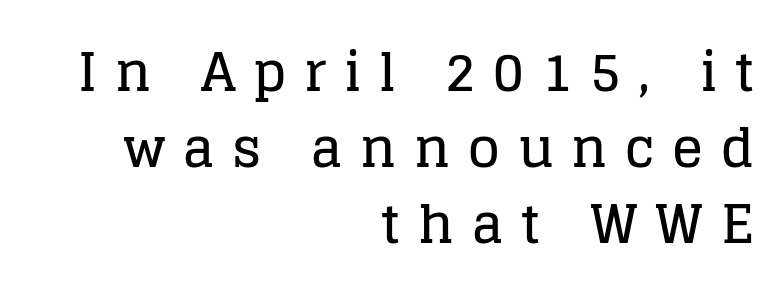
{"serif": "yes", "italic": "no", "width": "normal", "stroke_contrast": "low", "x_height": "large", "monospaced": "no", "underline": "no", "align": "right", "line_spacing": "normal", "line_spacing_ratio": 1.46, "letter_spacing": "wide", "letter_spacing_em": 0.34, "glyph_px": 52}
